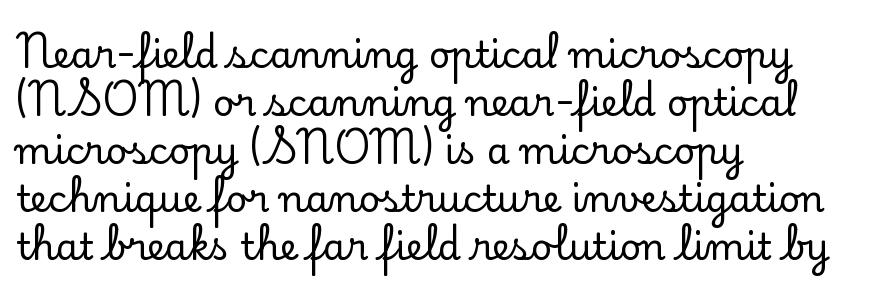
The image shows 37 px serif type, upright; set left-aligned, normal line spacing (1.3x), normal letter spacing, not underlined; low stroke contrast and a small x-height.
